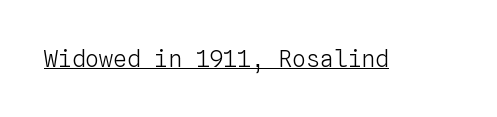
{"italic": "no", "bold": "no", "underline": "yes", "letter_spacing": "normal", "letter_spacing_em": 0.0, "glyph_px": 23}
